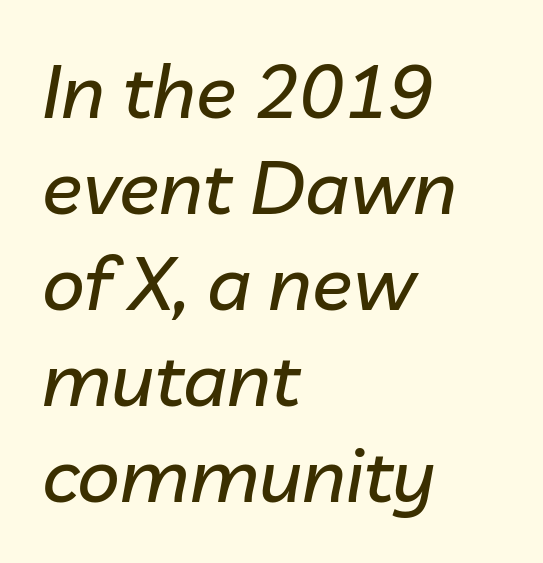
{"italic": "yes", "lean": "right", "slant_degrees": 10, "width": "normal", "stroke_contrast": "low", "x_height": "medium", "monospaced": "no", "underline": "no", "align": "left", "line_spacing": "normal", "line_spacing_ratio": 1.28, "letter_spacing": "normal", "letter_spacing_em": 0.0, "glyph_px": 75}
